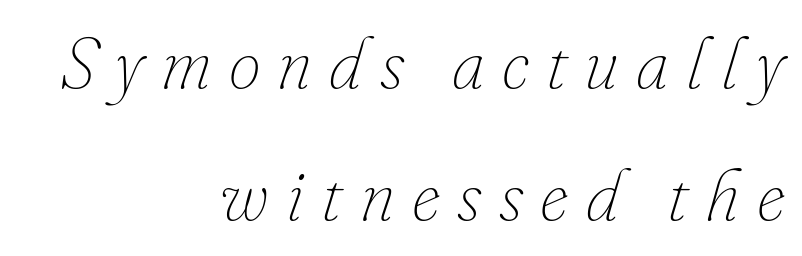
Q: Is the text bold? A: No.
Q: Is the text italic (slanted)? A: Yes, it leans right by about 16 degrees.
Q: Is the text underlined? A: No.
Q: How is the paragraph aligned? A: Right-aligned.
Q: Is the spacing between letters normal or unusually wide? A: Unusually wide.
Q: Width (condensed, normal, or wide)? A: Normal.
Q: Stroke contrast? A: Low.
Q: x-height? A: Small.
Q: Monospaced? A: No.
